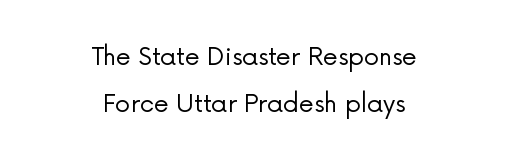
Q: Is the text bold? A: No.
Q: Is the text italic (slanted)? A: No, it is upright.
Q: Is the text underlined? A: No.
Q: How is the paragraph aligned? A: Centered.
Q: Is the spacing between letters normal or unusually wide? A: Normal.
Q: Is the spacing between lines tight, normal or loose? A: Loose.
